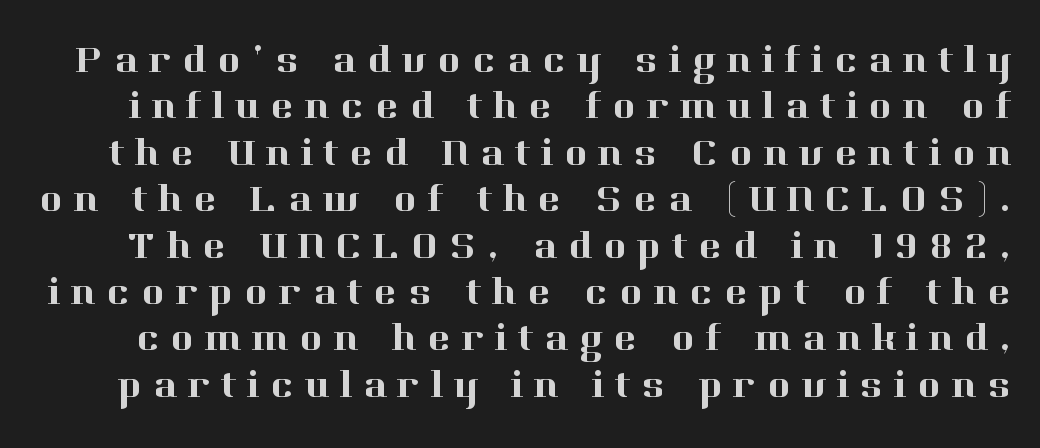
Q: Is the text italic (slanted)? A: No, it is upright.
Q: Is the typeface a serif or a sans-serif typeface? A: Serif.
Q: Is the text underlined? A: No.
Q: Is the spacing between letters normal or unusually wide? A: Unusually wide.
Q: Width (condensed, normal, or wide)? A: Normal.
Q: Stroke contrast? A: High.
Q: x-height? A: Medium.
Q: Monospaced? A: No.
